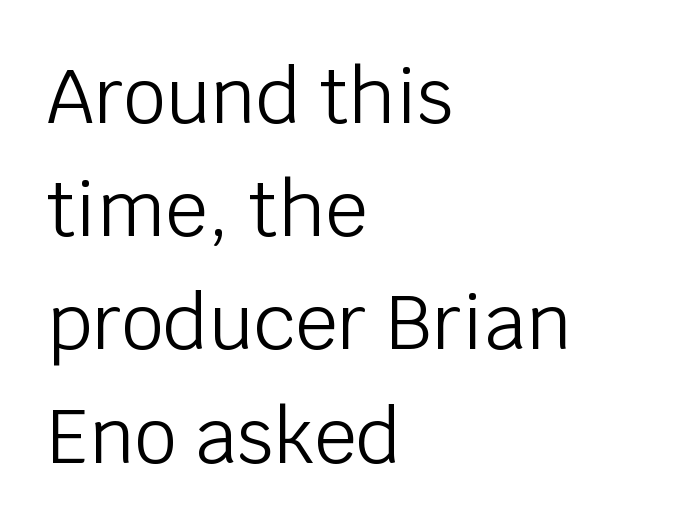
Q: Is the text bold? A: No.
Q: Is the text italic (slanted)? A: No, it is upright.
Q: Is the typeface a serif or a sans-serif typeface? A: Sans-serif.
Q: Is the text underlined? A: No.
Q: How is the paragraph aligned? A: Left-aligned.
Q: Is the spacing between letters normal or unusually wide? A: Normal.
Q: Is the spacing between lines tight, normal or loose? A: Normal.
Q: Width (condensed, normal, or wide)? A: Normal.
Q: Stroke contrast? A: Low.
Q: x-height? A: Large.
Q: Monospaced? A: No.
